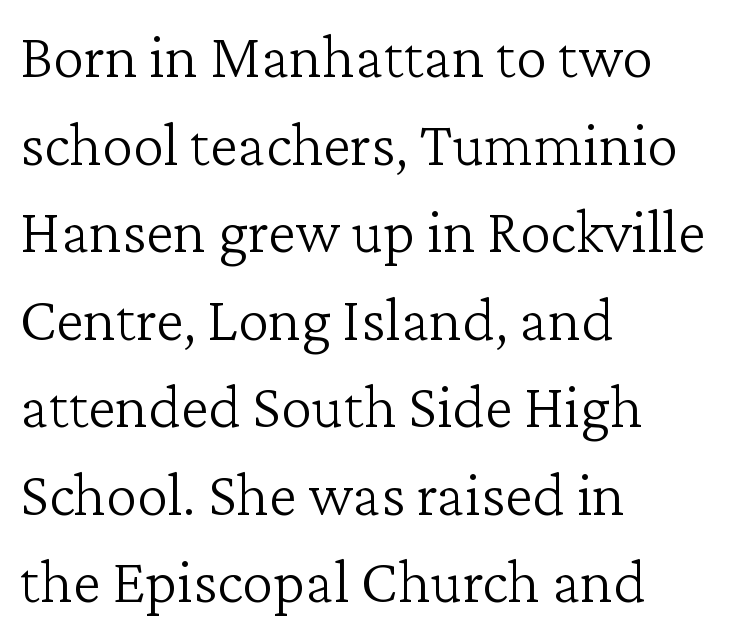
{"serif": "yes", "italic": "no", "bold": "no", "weight": "light", "width": "normal", "stroke_contrast": "low", "x_height": "medium", "monospaced": "no", "underline": "no", "align": "left", "line_spacing": "normal", "line_spacing_ratio": 1.39, "letter_spacing": "normal", "letter_spacing_em": 0.0, "glyph_px": 63}
